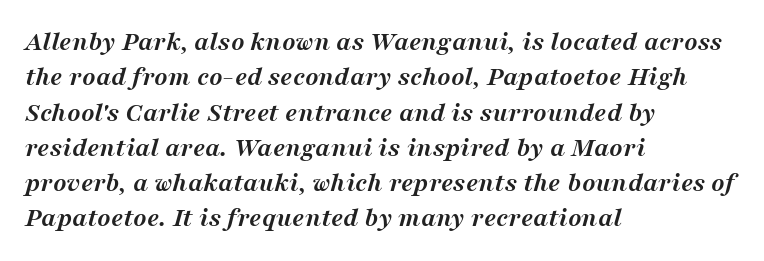
The image shows 28 px semibold serif type, italic (leaning right); set left-aligned, normal line spacing (1.26x), normal letter spacing, not underlined; medium stroke contrast and a medium x-height.
